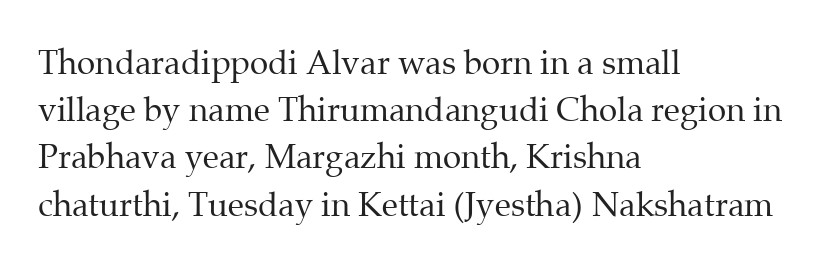
The image shows 33 px regular-weight serif type, upright; set left-aligned, normal line spacing (1.43x), normal letter spacing, not underlined; medium stroke contrast and a medium x-height.
